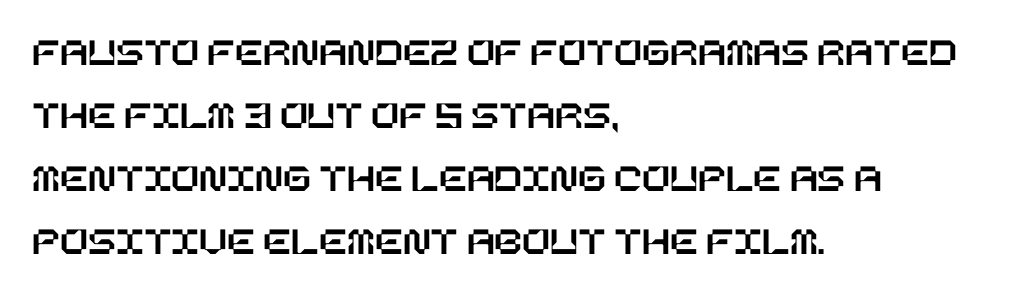
One-word summary of the alignment: left. The horizontal fit of the characters is conventional and even. Unmarked baselines from the first word to the last. Leading matches the norm, producing a regular column.
